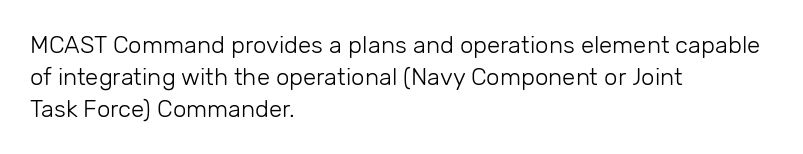
Q: Is the text bold? A: No.
Q: Is the text italic (slanted)? A: No, it is upright.
Q: Is the text underlined? A: No.
Q: How is the paragraph aligned? A: Left-aligned.
Q: Is the spacing between letters normal or unusually wide? A: Normal.
Q: Is the spacing between lines tight, normal or loose? A: Normal.
